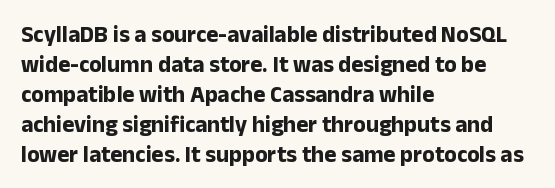
The image shows 23 px bold type, upright; set left-aligned, normal line spacing (1.3x), normal letter spacing, not underlined.
